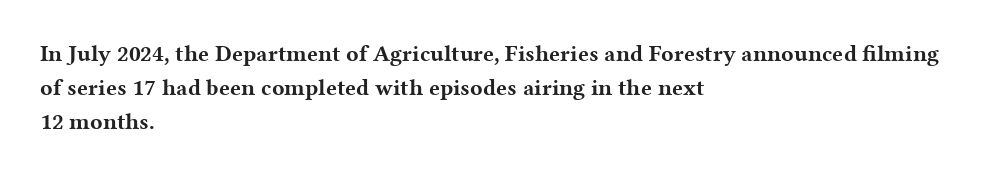
Q: Is the text bold? A: Yes.
Q: Is the text italic (slanted)? A: No, it is upright.
Q: Is the text underlined? A: No.
Q: How is the paragraph aligned? A: Left-aligned.
Q: Is the spacing between letters normal or unusually wide? A: Normal.
Q: Is the spacing between lines tight, normal or loose? A: Normal.
